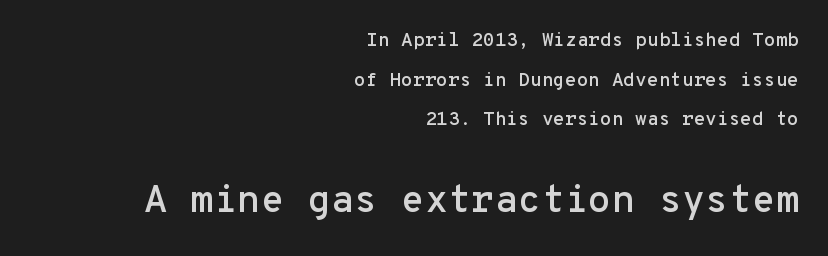
The image shows 38 px sans-serif type, upright, monospaced; set right-aligned, loose line spacing (2.08x), normal letter spacing, not underlined; the second (bottom) block is 2.0x larger; low stroke contrast and a medium x-height.
